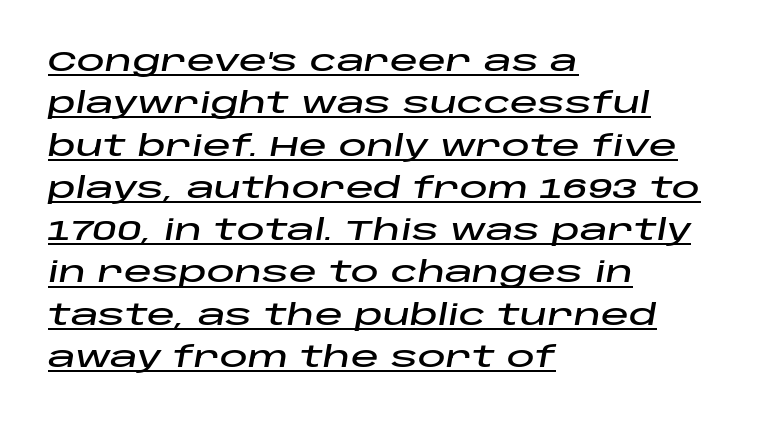
{"italic": "yes", "lean": "right", "slant_degrees": 10, "width": "wide", "stroke_contrast": "low", "x_height": "large", "monospaced": "no", "underline": "yes", "align": "left", "line_spacing": "normal", "line_spacing_ratio": 1.51, "letter_spacing": "normal", "letter_spacing_em": 0.0, "glyph_px": 28}
